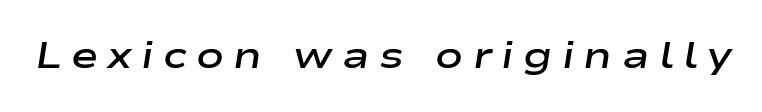
These lines have a slow, spaced-out rhythm from letter to letter. The passage shown is semibold, sitting just below true bold. Looks like regular typesetting: each glyph gets only the width it needs. Honestly, there is no underline to notice here at all. This is oblique type, the kind used for emphasis or titles.
